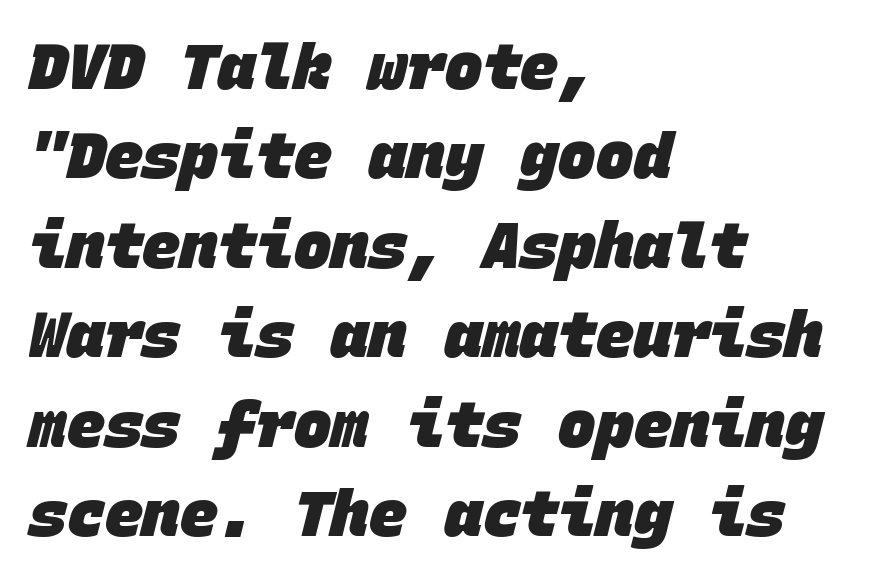
The image shows 63 px heavy sans-serif type, monospaced; set left-aligned, normal line spacing (1.42x), normal letter spacing, not underlined; low stroke contrast and a large x-height.
